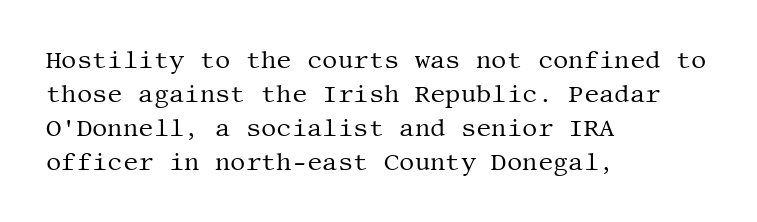
{"italic": "no", "bold": "no", "underline": "no", "align": "left", "line_spacing": "normal", "line_spacing_ratio": 1.41, "letter_spacing": "normal", "letter_spacing_em": 0.0, "glyph_px": 24}
